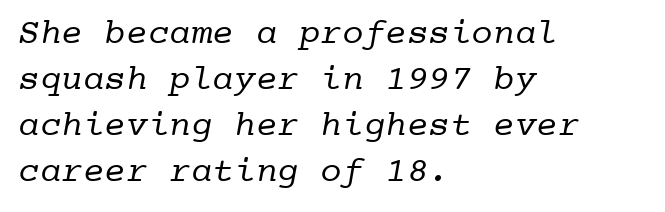
Is this a fixed-width face? Yes — each glyph sits in an identical cell. Compared with typical body copy, the letter spacing here is the same. The designer went with a serif here, giving each stem small feet. The words here are not underlined. Compared with a centered layout, this one pins lines to the left instead. The passage shown is not bold in any degree.
